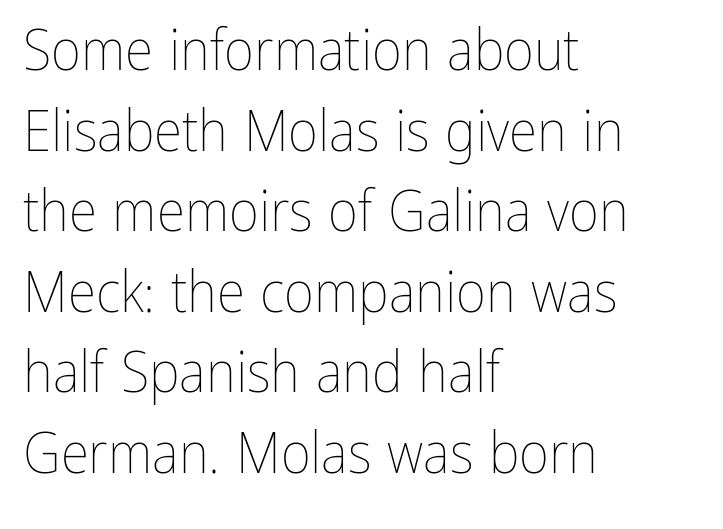
Q: Is the text bold? A: No.
Q: Is the text italic (slanted)? A: No, it is upright.
Q: Is the text underlined? A: No.
Q: How is the paragraph aligned? A: Left-aligned.
Q: Is the spacing between letters normal or unusually wide? A: Normal.
Q: Is the spacing between lines tight, normal or loose? A: Normal.
Q: Width (condensed, normal, or wide)? A: Condensed.
Q: Stroke contrast? A: Low.
Q: x-height? A: Medium.
Q: Monospaced? A: No.
